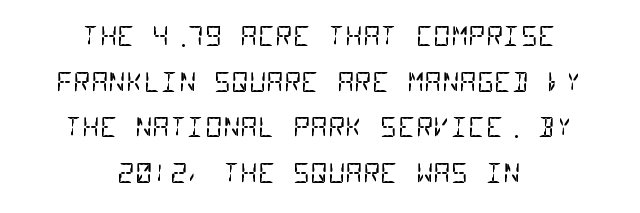
Q: Is the text bold? A: No.
Q: Is the text underlined? A: No.
Q: How is the paragraph aligned? A: Centered.
Q: Is the spacing between letters normal or unusually wide? A: Normal.
Q: Is the spacing between lines tight, normal or loose? A: Normal.
